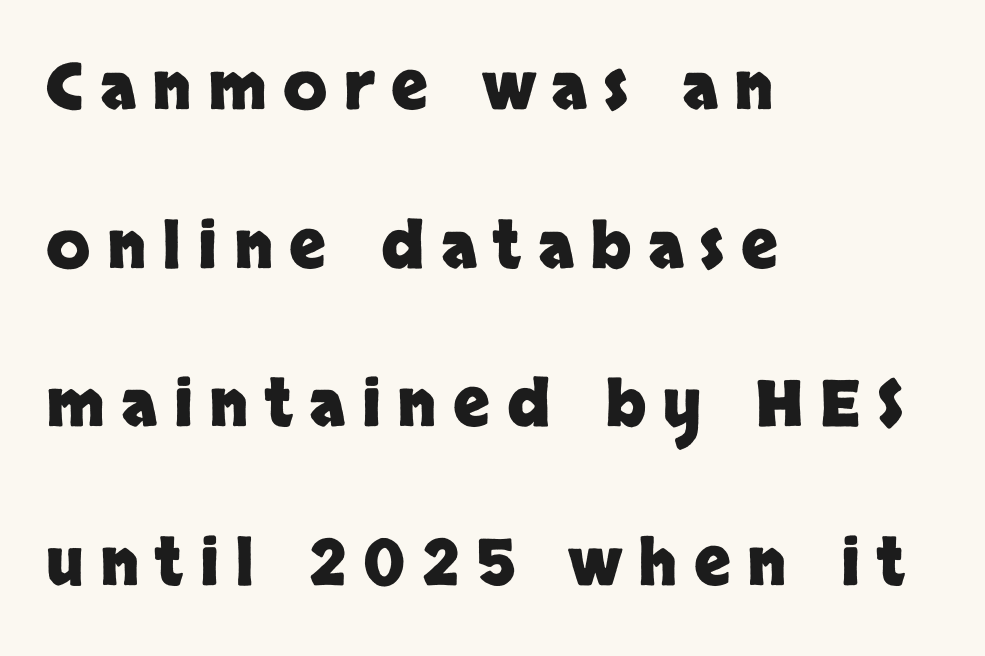
The image shows 64 px heavy sans-serif type, upright; set left-aligned, loose line spacing (2.48x), unusually wide letter spacing (+0.26 em), not underlined; low stroke contrast and a large x-height.
